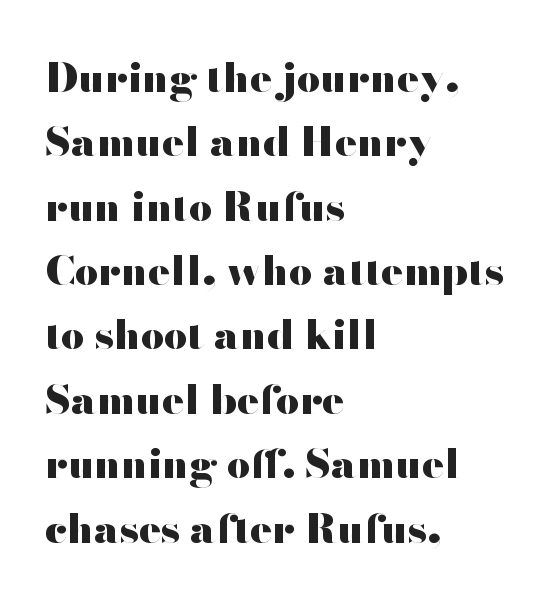
The image shows 41 px heavy, wide sans-serif type, upright; set left-aligned, normal line spacing (1.57x), normal letter spacing, not underlined; high stroke contrast and a small x-height.
